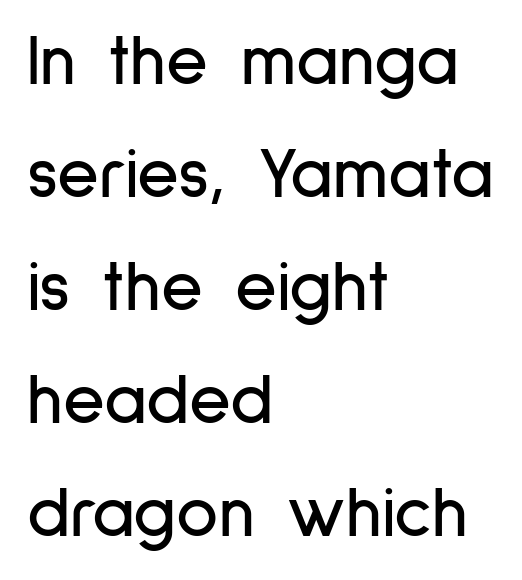
Q: Is the text italic (slanted)? A: No, it is upright.
Q: Is the typeface a serif or a sans-serif typeface? A: Sans-serif.
Q: Is the text underlined? A: No.
Q: How is the paragraph aligned? A: Left-aligned.
Q: Is the spacing between letters normal or unusually wide? A: Normal.
Q: Is the spacing between lines tight, normal or loose? A: Normal.
Q: Width (condensed, normal, or wide)? A: Condensed.
Q: Stroke contrast? A: Low.
Q: x-height? A: Medium.
Q: Monospaced? A: No.
